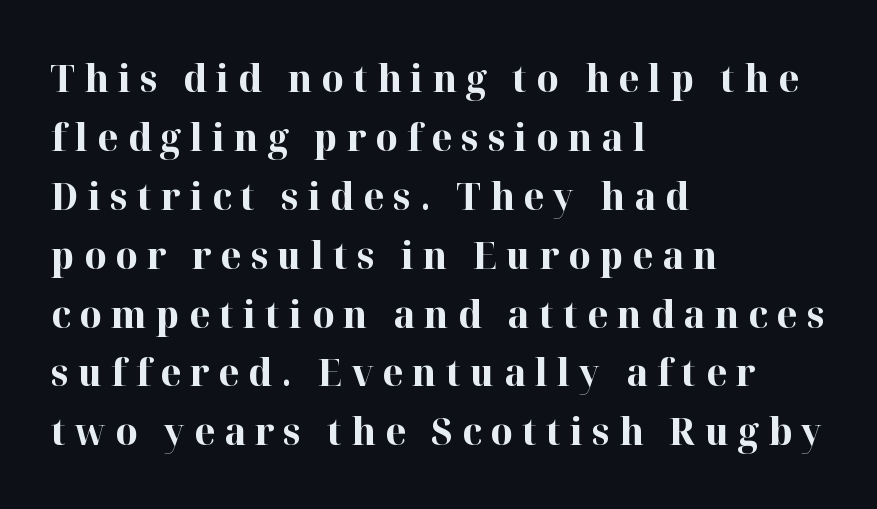
Q: Is the text bold? A: Yes.
Q: Is the text italic (slanted)? A: No, it is upright.
Q: Is the typeface a serif or a sans-serif typeface? A: Serif.
Q: Is the text underlined? A: No.
Q: How is the paragraph aligned? A: Left-aligned.
Q: Is the spacing between letters normal or unusually wide? A: Unusually wide.
Q: Is the spacing between lines tight, normal or loose? A: Normal.
Q: Width (condensed, normal, or wide)? A: Normal.
Q: Stroke contrast? A: High.
Q: x-height? A: Medium.
Q: Monospaced? A: No.
